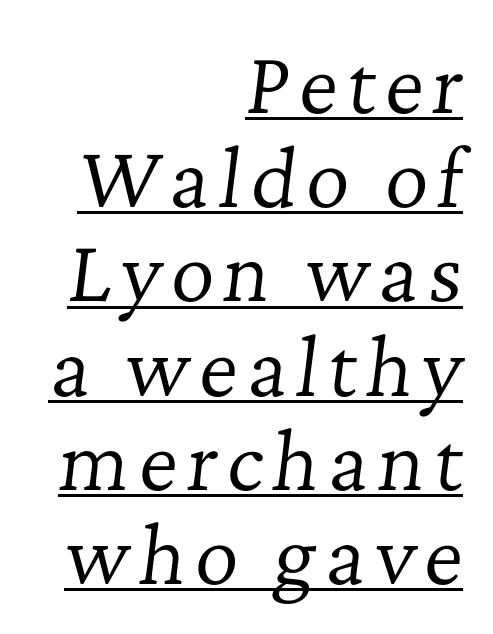
The image shows 76 px regular-weight serif type, italic (leaning right); set right-aligned, line spacing 1.24x, underlined; low stroke contrast and a medium x-height.
